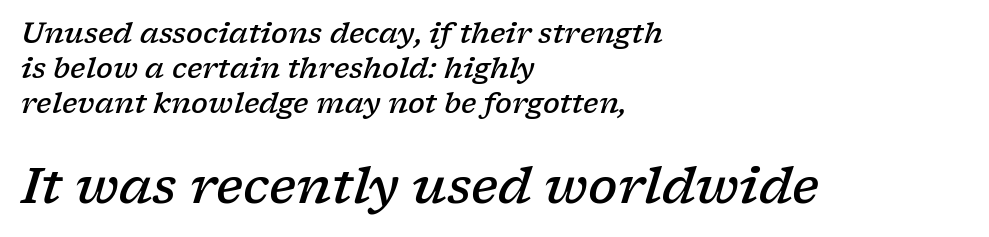
The image shows 49 px semibold, wide serif type, italic (leaning right); set left-aligned, normal line spacing (1.25x), normal letter spacing, not underlined; the second (bottom) block is 1.75x larger; low stroke contrast and a medium x-height.
